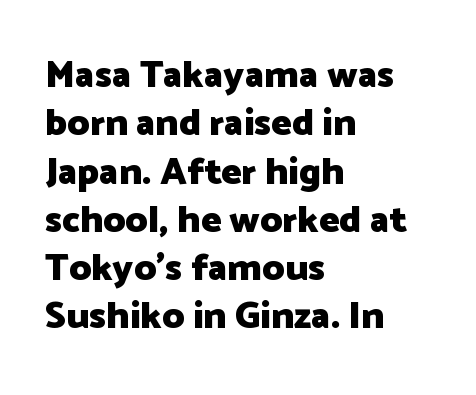
{"serif": "no", "italic": "no", "bold": "yes", "weight": "heavy", "width": "normal", "stroke_contrast": "low", "x_height": "medium", "monospaced": "no", "underline": "no", "align": "left", "line_spacing": "normal", "line_spacing_ratio": 1.27, "letter_spacing": "normal", "letter_spacing_em": 0.0, "glyph_px": 38}
